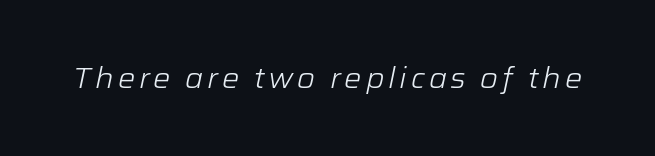
Q: Is the text bold? A: No.
Q: Is the text italic (slanted)? A: Yes, it leans right by about 12 degrees.
Q: Is the text underlined? A: No.
Q: Width (condensed, normal, or wide)? A: Normal.
Q: Stroke contrast? A: Low.
Q: x-height? A: Medium.
Q: Monospaced? A: No.
